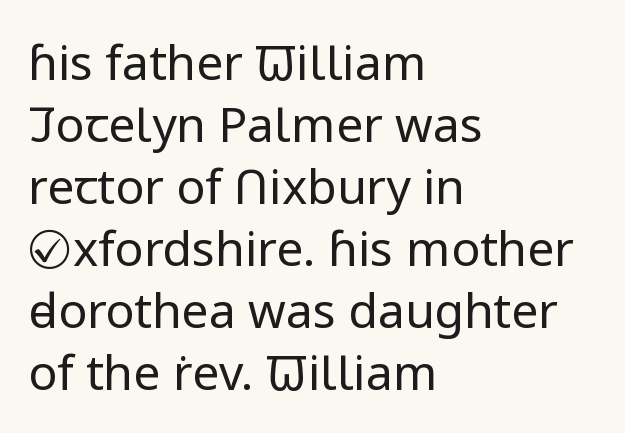
The image shows 48 px regular-weight sans-serif type, upright; set left-aligned, normal line spacing (1.29x), normal letter spacing, not underlined; low stroke contrast and a medium x-height.
